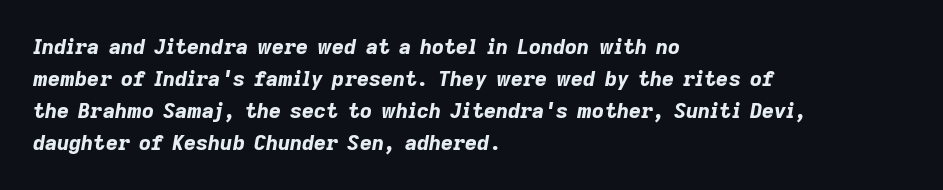
Q: Is the text bold? A: Yes.
Q: Is the text italic (slanted)? A: Yes, it leans right by about 9 degrees.
Q: Is the text underlined? A: No.
Q: How is the paragraph aligned? A: Left-aligned.
Q: Is the spacing between letters normal or unusually wide? A: Normal.
Q: Is the spacing between lines tight, normal or loose? A: Normal.
